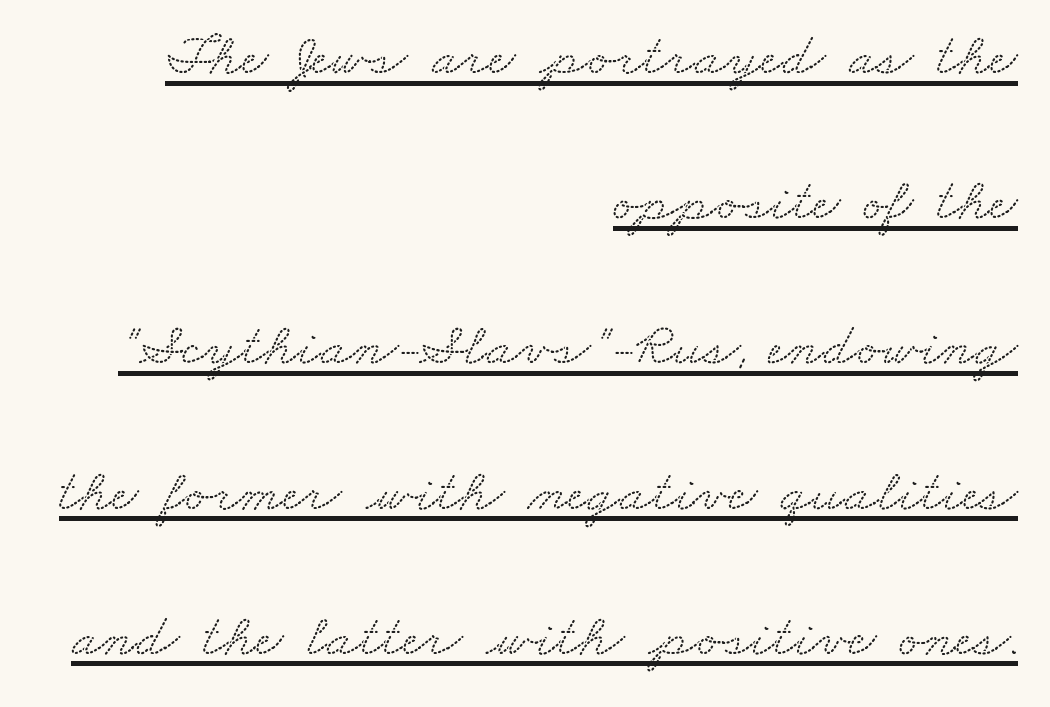
The lines are spread far apart with generous leading. Caption: multi-line text, flush right, ragged left. These lines are rendered in a variable-pitch font. These lines are composed in type with serifs. Tracking here is standard; glyphs follow each other at the usual distance. This rendering features underlined lettering.
